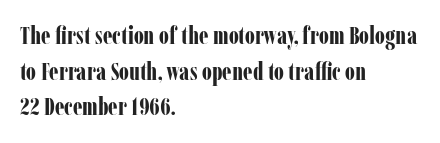
This rendering leaves character spacing at its baseline value. Any mark beneath the type? The region is blank. This is roman type, the default non-slanted kind. Pretty heavy lettering here — definitely bold. Notice how descenders clear the ascenders below comfortably — that's standard leading. All the whitespace from short lines collects on the right.
